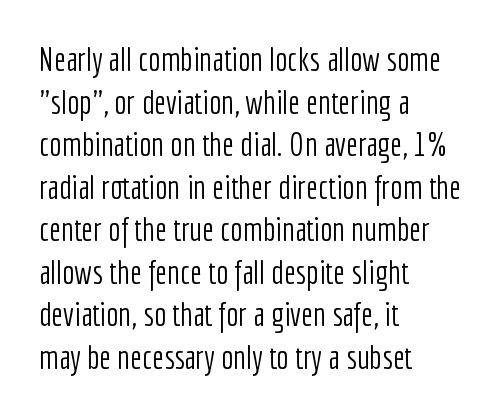
The image shows 33 px light, condensed sans-serif type, upright; set left-aligned, normal line spacing (1.29x), normal letter spacing, not underlined; low stroke contrast and a medium x-height.
